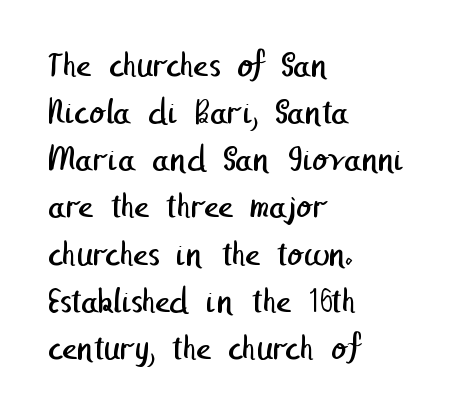
Grotesque or geometric, the face here clearly has no serifs. Each row of text sits above clean, open space. Vertical spacing — default. The passage shown is not bold in any degree. Line beginnings align vertically; line endings do not.
